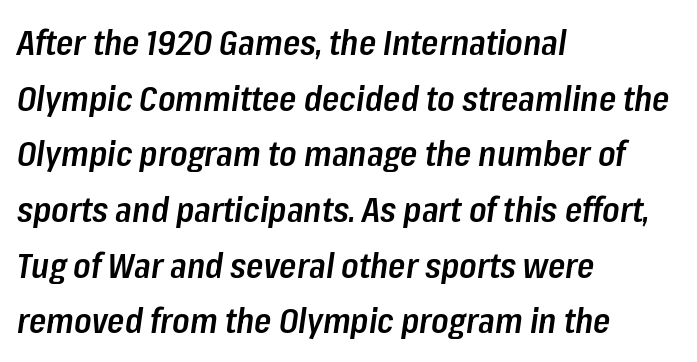
Q: Is the text bold? A: Semi-bold.
Q: Is the text italic (slanted)? A: Yes, it leans right by about 8 degrees.
Q: Is the text underlined? A: No.
Q: How is the paragraph aligned? A: Left-aligned.
Q: Is the spacing between letters normal or unusually wide? A: Normal.
Q: Is the spacing between lines tight, normal or loose? A: Normal.
Q: Width (condensed, normal, or wide)? A: Condensed.
Q: Stroke contrast? A: Low.
Q: x-height? A: Medium.
Q: Monospaced? A: No.
